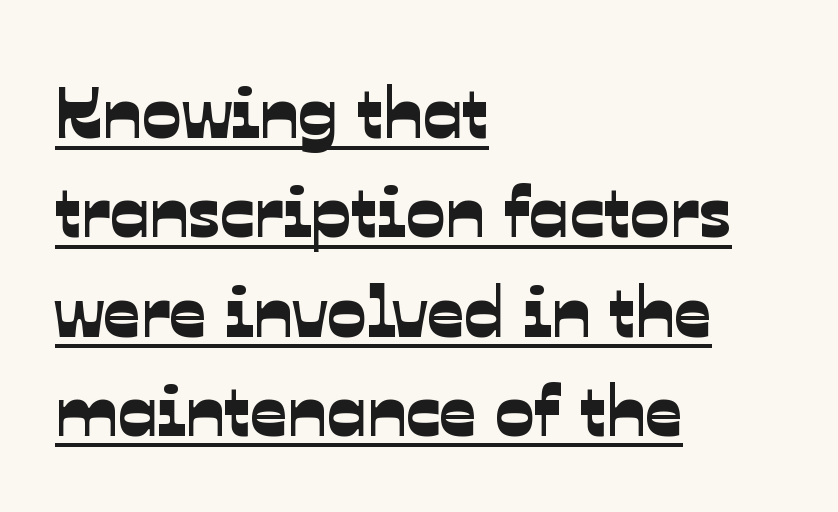
Is the letter spacing exaggerated? No — it looks like the ordinary default. I'd call this a sans setting — the letters go barefoot. Character widths vary here, with narrow letters taking less room than wide ones. The passage is arranged the way most books set body copy — flush left. Like a heading marked for emphasis, these lines bear an underscore.
